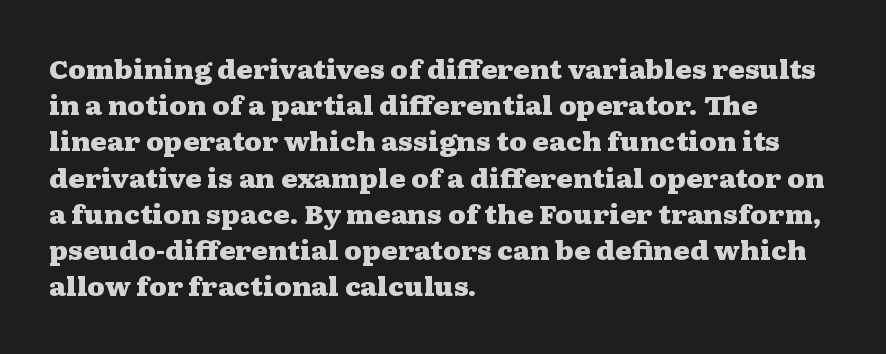
The image shows 25 px bold type, upright; set left-aligned, normal line spacing (1.45x), normal letter spacing, not underlined.
